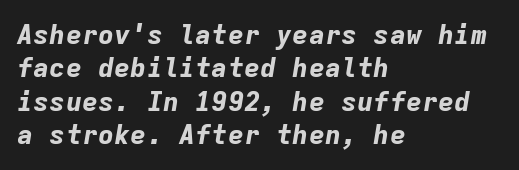
{"italic": "yes", "lean": "right", "slant_degrees": 9, "bold": "yes", "underline": "no", "align": "left", "line_spacing_ratio": 1.24, "letter_spacing": "normal", "letter_spacing_em": 0.0, "glyph_px": 27}
